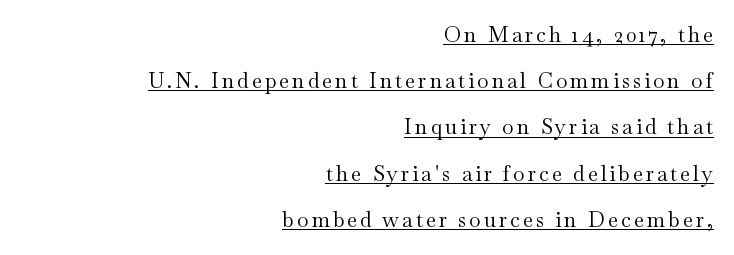
The image shows 21 px text type, upright; set right-aligned, loose line spacing (2.2x), underlined.
